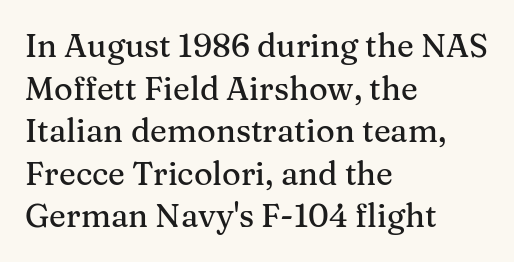
The image shows 32 px serif type, upright; set left-aligned, normal line spacing (1.33x), normal letter spacing, not underlined; medium stroke contrast and a medium x-height.
